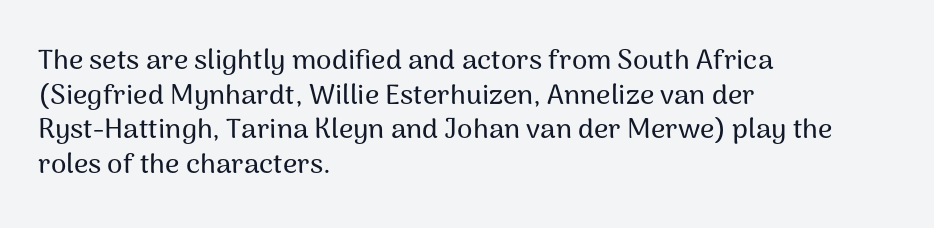
The image shows 28 px sans-serif type, upright; set left-aligned, line spacing 1.24x, normal letter spacing, not underlined; medium stroke contrast and a medium x-height.
